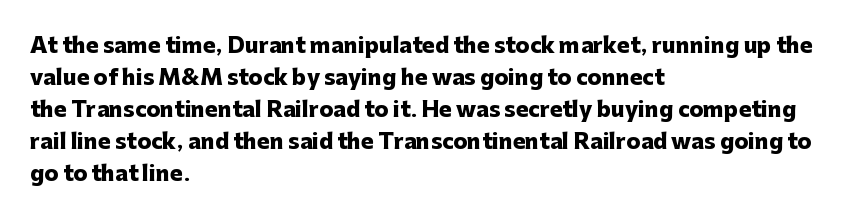
Q: Is the text bold? A: Yes.
Q: Is the text italic (slanted)? A: No, it is upright.
Q: Is the text underlined? A: No.
Q: How is the paragraph aligned? A: Left-aligned.
Q: Is the spacing between letters normal or unusually wide? A: Normal.
Q: Is the spacing between lines tight, normal or loose? A: Normal.
